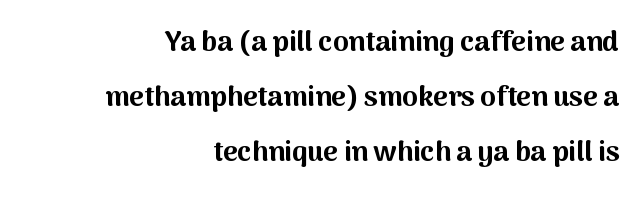
Underlining? Definitely not there. A typesetter would call this zero additional tracking. You could fit nearly another row in the gap between these rows. The rag falls on the left side of this text block. A typesetter would label this face a sans. The letters advance in unequal steps, a hallmark of proportional type.
